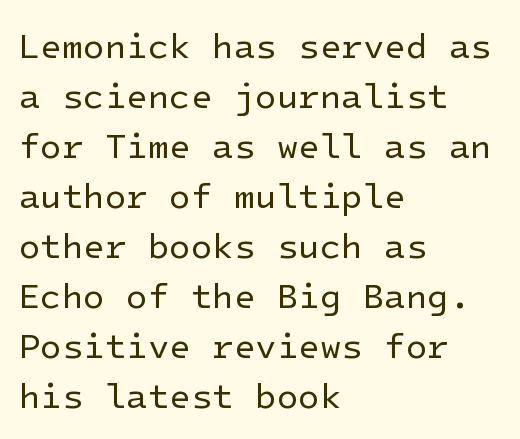
Q: Is the text bold? A: No.
Q: Is the text italic (slanted)? A: No, it is upright.
Q: Is the typeface a serif or a sans-serif typeface? A: Sans-serif.
Q: Is the text underlined? A: No.
Q: How is the paragraph aligned? A: Left-aligned.
Q: Is the spacing between letters normal or unusually wide? A: Normal.
Q: Is the spacing between lines tight, normal or loose? A: Normal.
Q: Width (condensed, normal, or wide)? A: Normal.
Q: Stroke contrast? A: Low.
Q: x-height? A: Medium.
